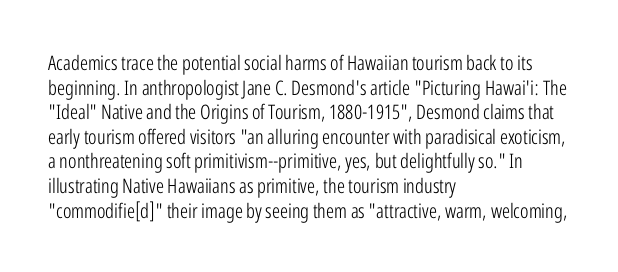
Casual observation: everything's shoved over to the left. This is not heavy type; no bold has been used. Italic? Not at all — the glyphs are vertical. The space beneath each line is pristine and unruled. No extra tracking has been applied to these lines.
